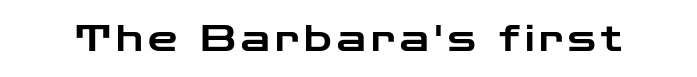
The image shows 37 px wide sans-serif type, upright; set not underlined; low stroke contrast and a medium x-height.
